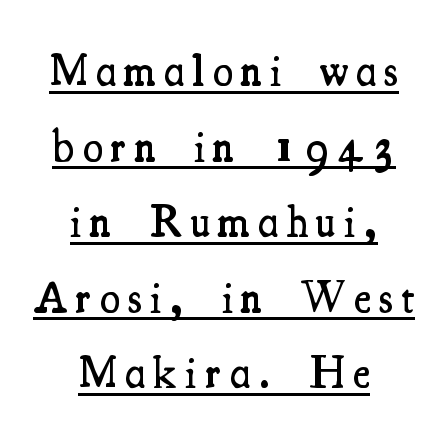
Q: Is the text bold? A: Semi-bold.
Q: Is the text italic (slanted)? A: No, it is upright.
Q: Is the typeface a serif or a sans-serif typeface? A: Serif.
Q: Is the text underlined? A: Yes.
Q: How is the paragraph aligned? A: Centered.
Q: Is the spacing between lines tight, normal or loose? A: Normal.
Q: Width (condensed, normal, or wide)? A: Condensed.
Q: Stroke contrast? A: Medium.
Q: x-height? A: Small.
Q: Monospaced? A: No.
